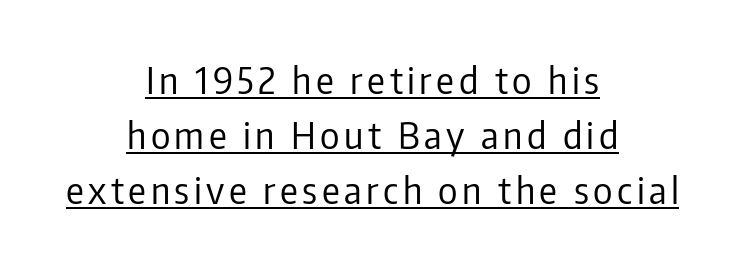
{"serif": "no", "italic": "no", "bold": "no", "weight": "regular", "width": "condensed", "stroke_contrast": "low", "x_height": "medium", "monospaced": "no", "underline": "yes", "align": "center", "line_spacing": "normal", "line_spacing_ratio": 1.48, "glyph_px": 37}
